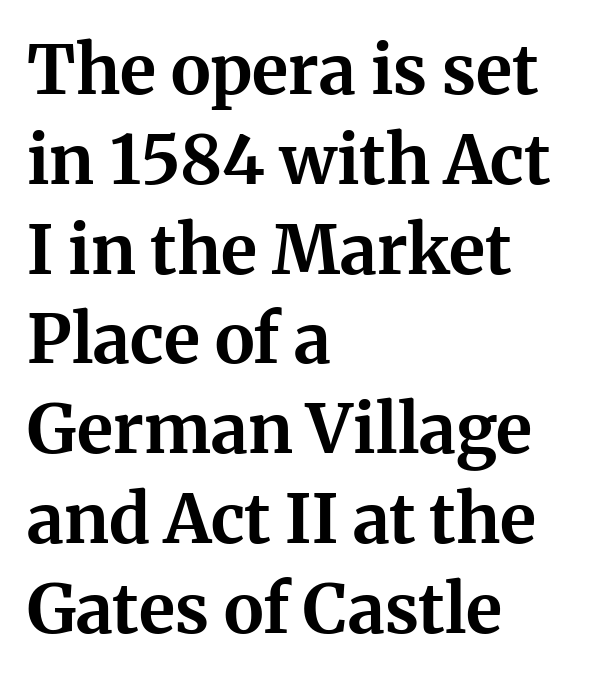
Think of a printed novel: that variable character pitch is what you see here. The letterforms sit shoulder to shoulder at normal distance. Whoever set this chose a conventional vertical rhythm. The rendering anchors every line to the left-hand side.
